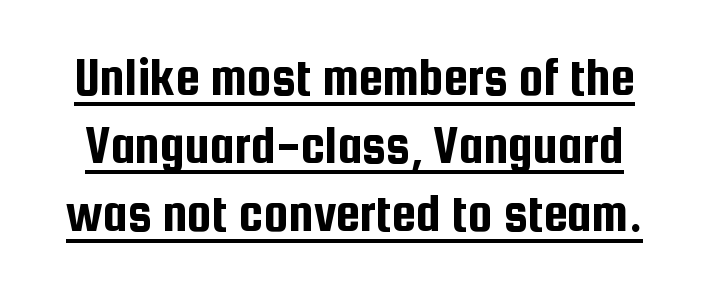
Q: Is the text italic (slanted)? A: No, it is upright.
Q: Is the typeface a serif or a sans-serif typeface? A: Sans-serif.
Q: Is the text underlined? A: Yes.
Q: Is the spacing between letters normal or unusually wide? A: Normal.
Q: Width (condensed, normal, or wide)? A: Condensed.
Q: Stroke contrast? A: Low.
Q: x-height? A: Medium.
Q: Monospaced? A: No.
